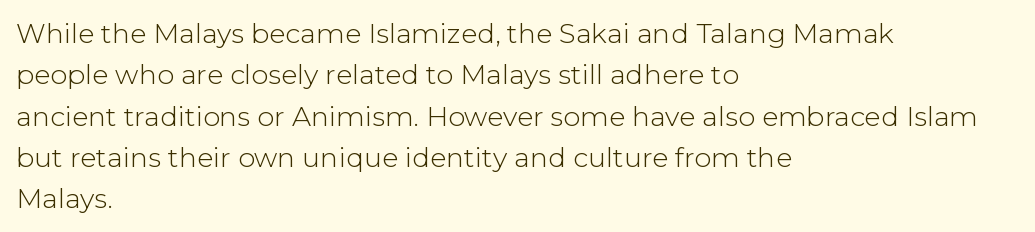
{"italic": "no", "bold": "no", "underline": "no", "align": "left", "line_spacing": "normal", "line_spacing_ratio": 1.53, "letter_spacing": "normal", "letter_spacing_em": 0.0, "glyph_px": 27}
